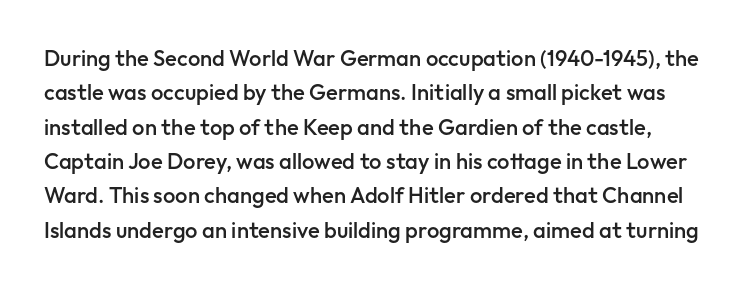
The image shows 22 px text type, upright; set normal line spacing (1.56x), normal letter spacing, not underlined.
